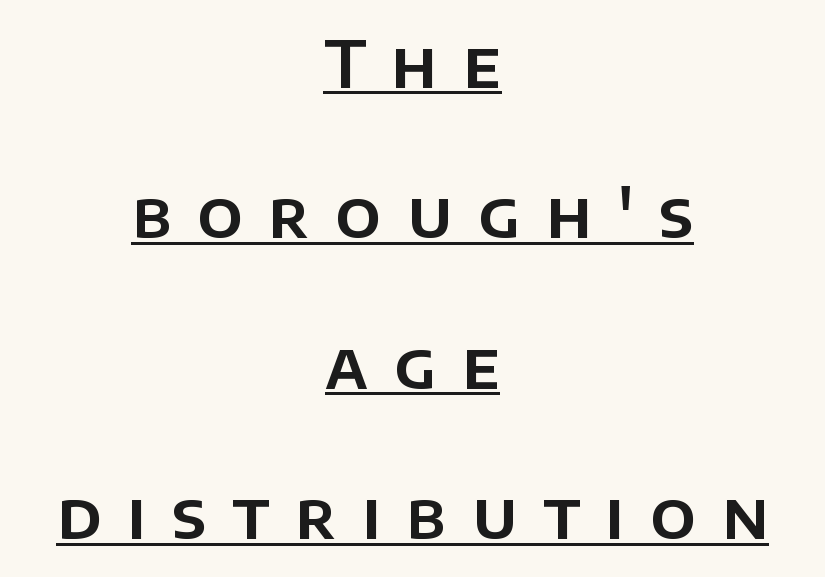
{"serif": "no", "italic": "no", "width": "normal", "stroke_contrast": "low", "x_height": "large", "monospaced": "no", "underline": "yes", "align": "center", "line_spacing": "loose", "line_spacing_ratio": 2.35, "letter_spacing": "wide", "letter_spacing_em": 0.4, "glyph_px": 64}
